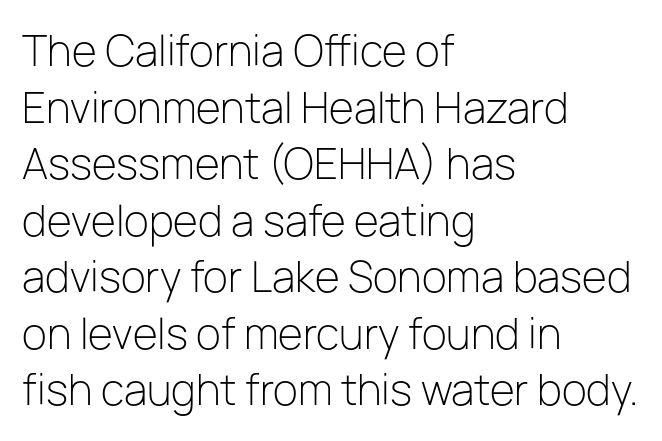
Vertically, the passage feels balanced, rows spaced as you'd expect. The axis of the letterforms is exactly vertical. A quiet, ordinary-to-light weight characterises the typeface. The ragged edge is on the right, which tells us the setting is flush left.
